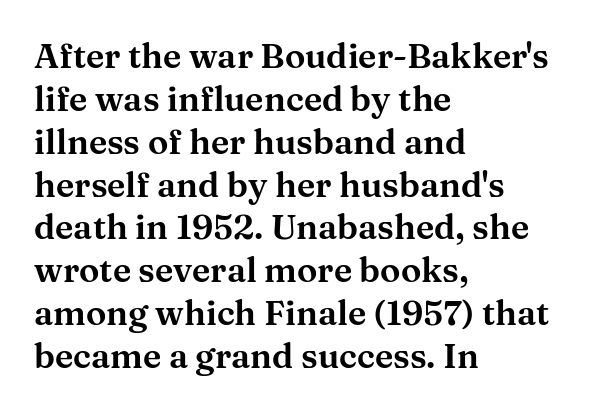
Q: Is the text italic (slanted)? A: No, it is upright.
Q: Is the typeface a serif or a sans-serif typeface? A: Serif.
Q: Is the text underlined? A: No.
Q: How is the paragraph aligned? A: Left-aligned.
Q: Is the spacing between letters normal or unusually wide? A: Normal.
Q: Is the spacing between lines tight, normal or loose? A: Normal.
Q: Width (condensed, normal, or wide)? A: Wide.
Q: Stroke contrast? A: Medium.
Q: x-height? A: Medium.
Q: Monospaced? A: No.
